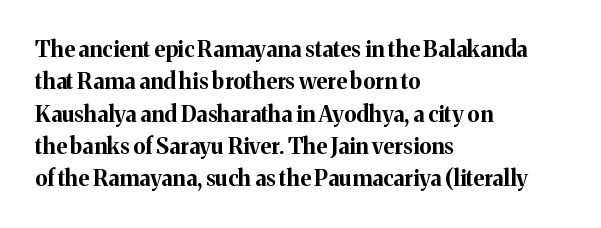
This block has exactly the height ordinary leading produces. A roman cut, with each character standing at attention. Typesetter's note: full bold, strokes at maximum text heaviness. The rendering anchors every line to the left-hand side.
